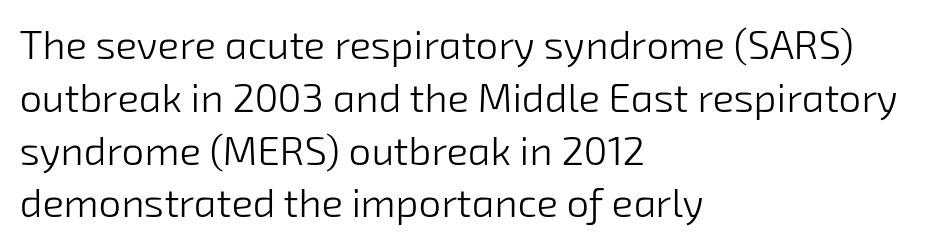
{"serif": "no", "bold": "no", "weight": "light", "width": "normal", "stroke_contrast": "low", "x_height": "medium", "monospaced": "no", "underline": "no", "align": "left", "line_spacing": "normal", "line_spacing_ratio": 1.32, "letter_spacing": "normal", "letter_spacing_em": 0.0, "glyph_px": 40}
